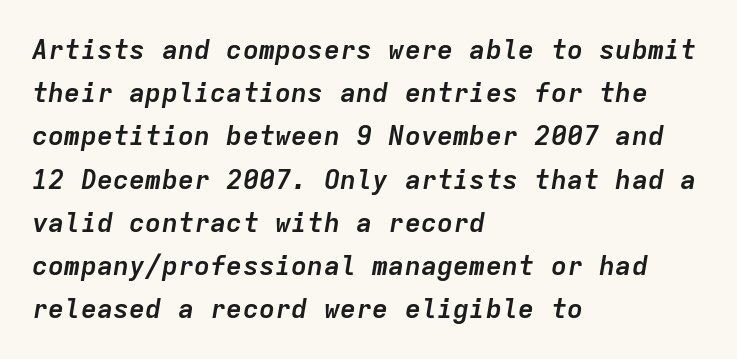
{"italic": "yes", "lean": "right", "slant_degrees": 9, "bold": "yes", "underline": "no", "align": "left", "line_spacing": "normal", "line_spacing_ratio": 1.6, "letter_spacing": "normal", "letter_spacing_em": 0.0, "glyph_px": 27}
